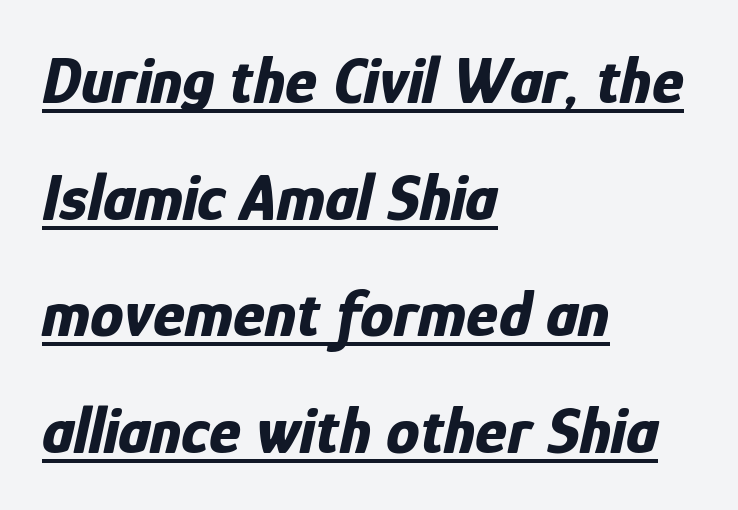
The image shows 67 px bold, condensed type, italic (leaning right); set left-aligned, line spacing 1.74x, normal letter spacing, underlined; low stroke contrast and a medium x-height.
